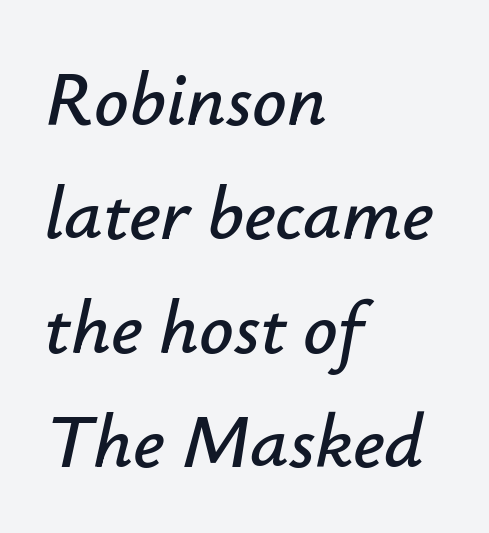
{"italic": "yes", "lean": "right", "slant_degrees": 12, "width": "normal", "stroke_contrast": "low", "x_height": "small", "monospaced": "no", "underline": "no", "align": "left", "line_spacing": "normal", "line_spacing_ratio": 1.5, "letter_spacing": "normal", "letter_spacing_em": 0.0, "glyph_px": 76}
